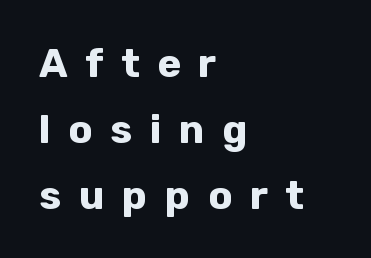
{"serif": "no", "italic": "no", "bold": "yes", "weight": "bold", "width": "normal", "stroke_contrast": "low", "x_height": "medium", "monospaced": "no", "underline": "no", "align": "left", "line_spacing": "normal", "line_spacing_ratio": 1.65, "letter_spacing": "wide", "letter_spacing_em": 0.44, "glyph_px": 40}
